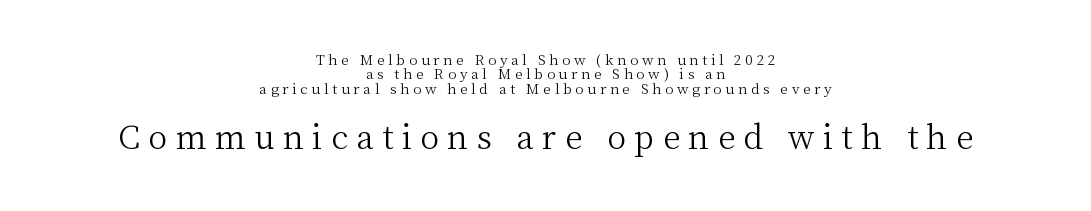
The image shows 32 px light serif type, upright; set centered, tight line spacing (1.02x), unusually wide letter spacing (+0.26 em), not underlined; the second (bottom) block is 2.29x larger; medium stroke contrast and a medium x-height.
